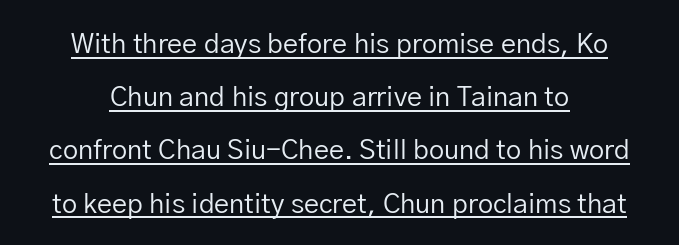
The image shows 27 px text type, upright; set centered, loose line spacing (1.97x), normal letter spacing, underlined.
